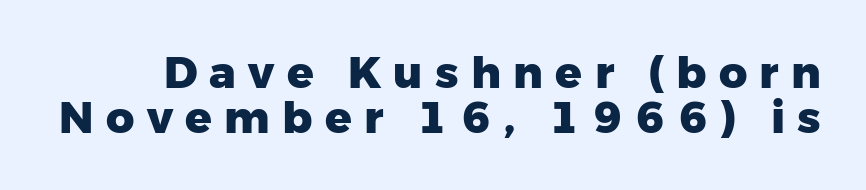
Upright lettering throughout. In terms of leading, this rendering errs on the cramped side. Check the space under the baseline: it is left empty. The letters advance in unequal steps, a hallmark of proportional type.
